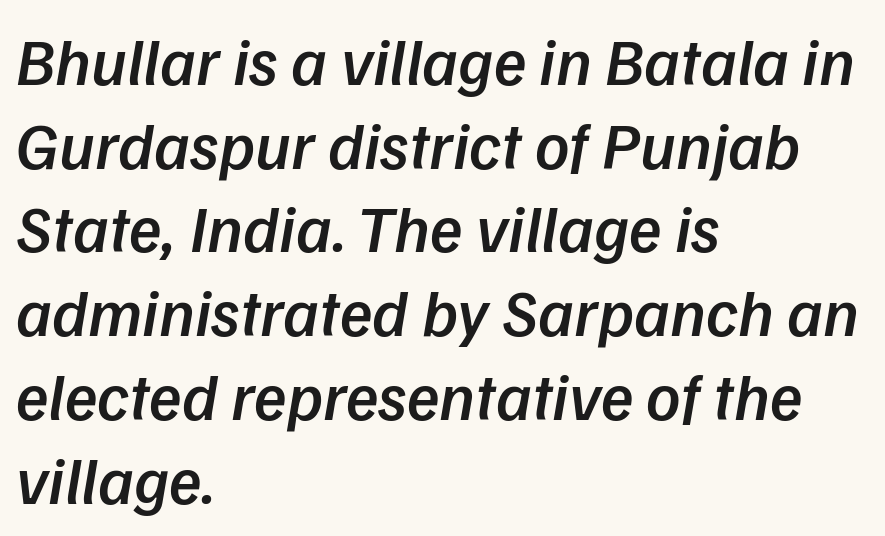
Between one letter and the next there's only the usual sliver of space. Moderately thickened strokes mark this as semibold type. Vertical spacing — default. The text block is weighted toward the left margin, trailing off unevenly rightward.
